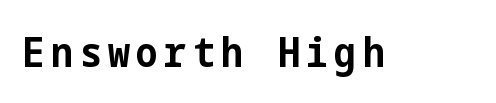
The string is rendered with underlining switched off. Bold? Absolutely — the strokes are thick and heavy. Vertical strokes here are truly vertical. Stroke terminals: plain, sans-serif.
